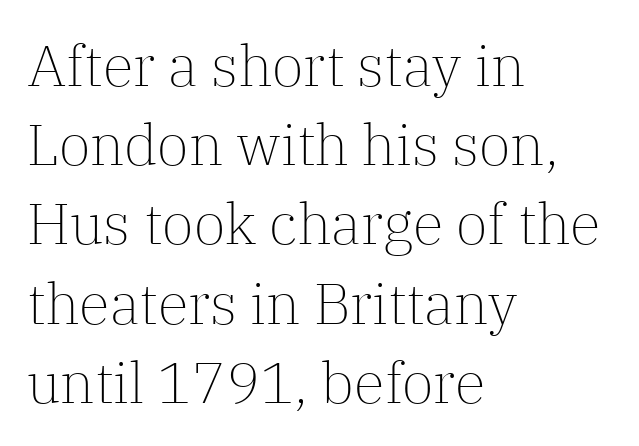
The image shows 57 px light serif type, upright; set left-aligned, normal line spacing (1.39x), normal letter spacing, not underlined; low stroke contrast and a medium x-height.
